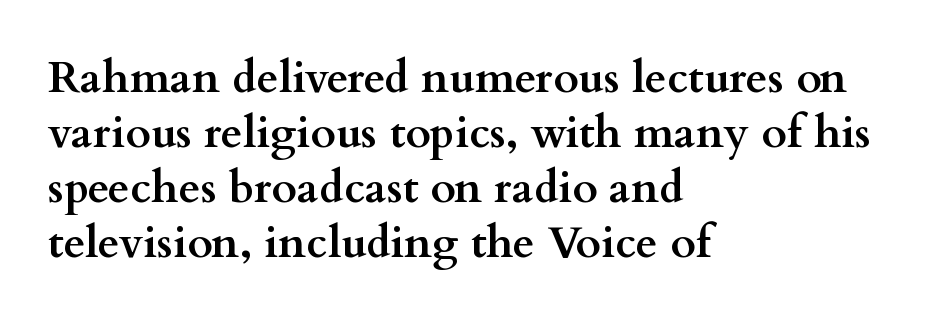
{"serif": "yes", "italic": "no", "bold": "yes", "weight": "semibold", "width": "wide", "stroke_contrast": "medium", "x_height": "small", "monospaced": "no", "underline": "no", "align": "left", "line_spacing": "normal", "line_spacing_ratio": 1.25, "letter_spacing": "normal", "letter_spacing_em": 0.0, "glyph_px": 44}
